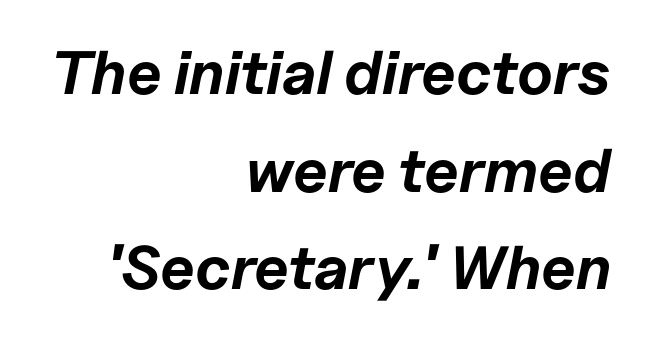
The image shows 61 px bold type, italic (leaning right); set right-aligned, normal line spacing (1.6x), normal letter spacing, not underlined; low stroke contrast and a medium x-height.
